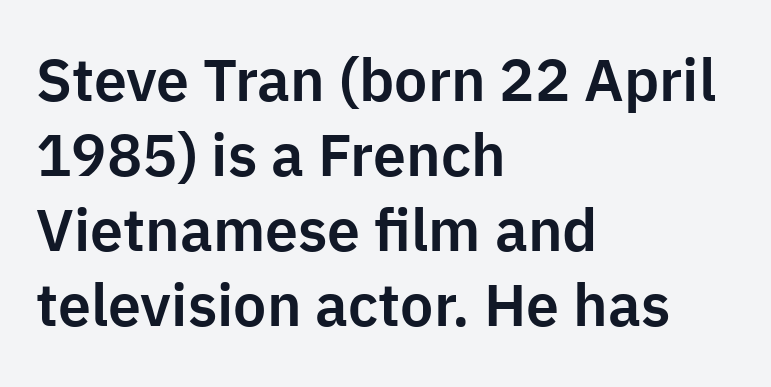
{"serif": "no", "italic": "no", "width": "normal", "stroke_contrast": "low", "x_height": "medium", "monospaced": "no", "underline": "no", "align": "left", "line_spacing": "normal", "line_spacing_ratio": 1.27, "letter_spacing": "normal", "letter_spacing_em": 0.0, "glyph_px": 59}
